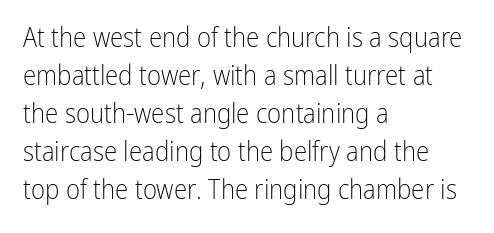
The image shows 27 px text type, upright; set left-aligned, normal line spacing (1.41x), normal letter spacing, not underlined.
